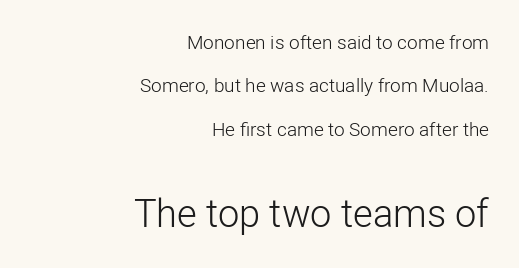
The image shows 38 px light sans-serif type, upright; set right-aligned, loose line spacing (2.28x), normal letter spacing, not underlined; the second (bottom) block is 2.0x larger; low stroke contrast and a medium x-height.
